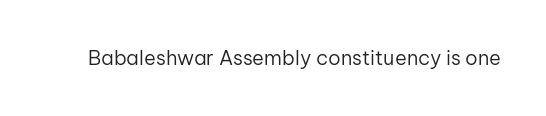
Posture: upright roman. Short note: letters normally spaced. The weight would be labelled regular, book, light, or lighter still. Lines of text with bare space underneath.
